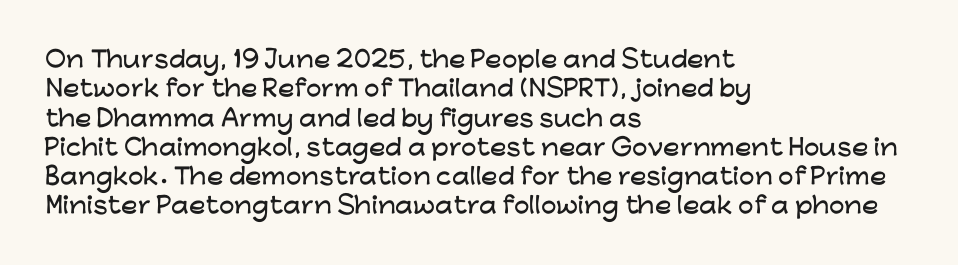
Glyph-to-glyph distance matches everyday printed text. If you drew a ruler down the left edge, every line would touch it. The letters stand upright; this is a roman face. No word sits above an underline. The line-height multiplier appears to be the usual default.
